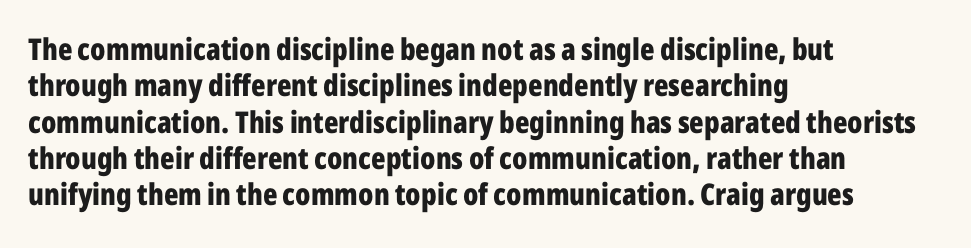
The image shows 30 px bold, condensed sans-serif type, upright; set left-aligned, line spacing 1.21x, normal letter spacing, not underlined; low stroke contrast and a medium x-height.
